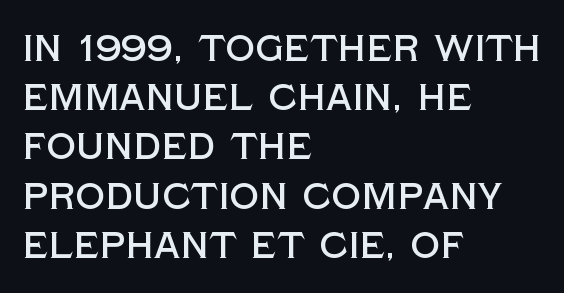
This rendering features lettering with no underline. The typeface chosen for these lines omits serifs. In CSS terms this would be text-align: left. The type is set solid horizontally, with unmodified tracking. Do the characters align in a grid? No, the font is proportional. Upright lettering throughout.
